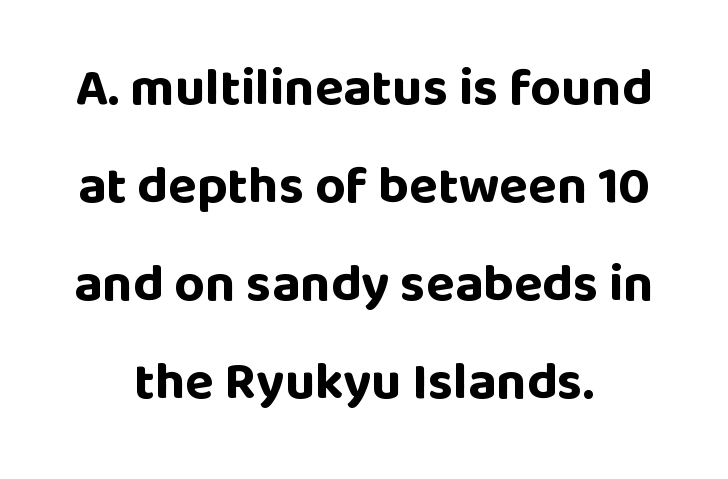
Varying glyph widths throughout — classic text-font behaviour. You can tell from the bare stems that sans-serif type was used. A typesetter would mark this as roman, not italic. Is the type bold? Yes — the strokes are clearly thick and heavy.
